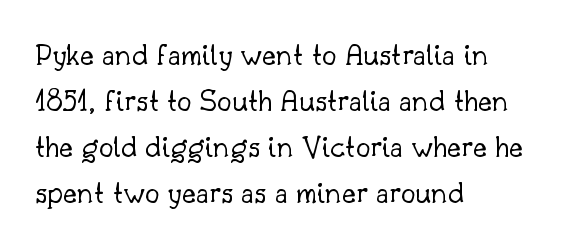
Q: Is the text bold? A: No.
Q: Is the text italic (slanted)? A: No, it is upright.
Q: Is the text underlined? A: No.
Q: How is the paragraph aligned? A: Left-aligned.
Q: Is the spacing between letters normal or unusually wide? A: Normal.
Q: Is the spacing between lines tight, normal or loose? A: Normal.
Q: Width (condensed, normal, or wide)? A: Normal.
Q: Stroke contrast? A: Low.
Q: x-height? A: Small.
Q: Monospaced? A: No.
